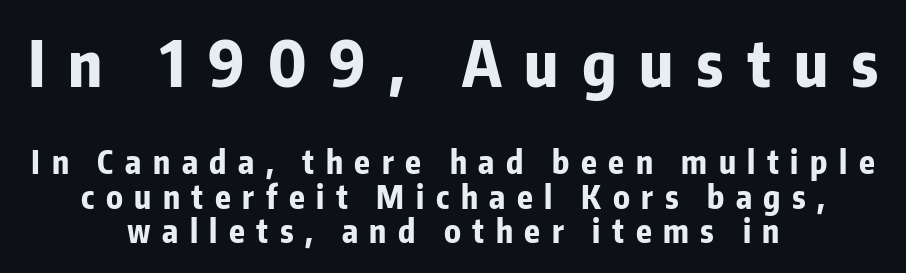
The image shows 64 px bold, condensed sans-serif type, upright; set centered, tight line spacing (1.08x), unusually wide letter spacing (+0.36 em), not underlined; the first (top) block is 2.0x larger; low stroke contrast and a medium x-height.
